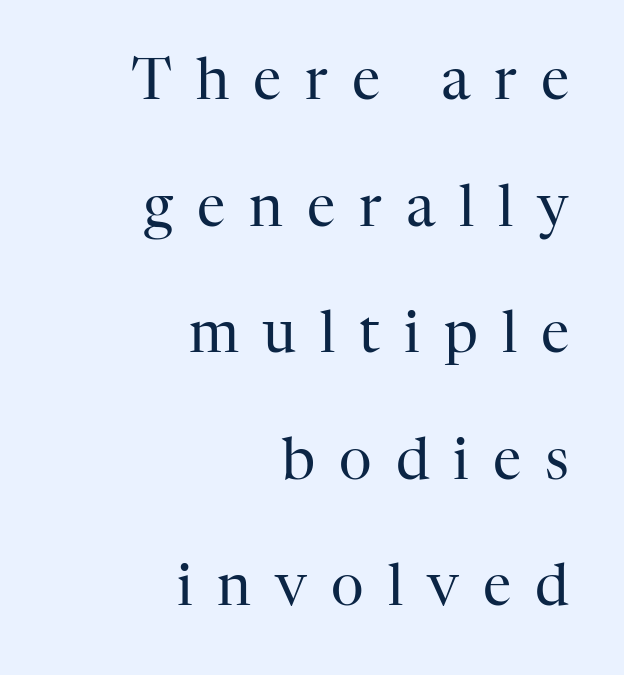
{"serif": "yes", "italic": "no", "bold": "no", "weight": "regular", "width": "normal", "stroke_contrast": "high", "x_height": "medium", "monospaced": "no", "underline": "no", "align": "right", "line_spacing": "loose", "line_spacing_ratio": 2.22, "letter_spacing": "wide", "letter_spacing_em": 0.42, "glyph_px": 57}
